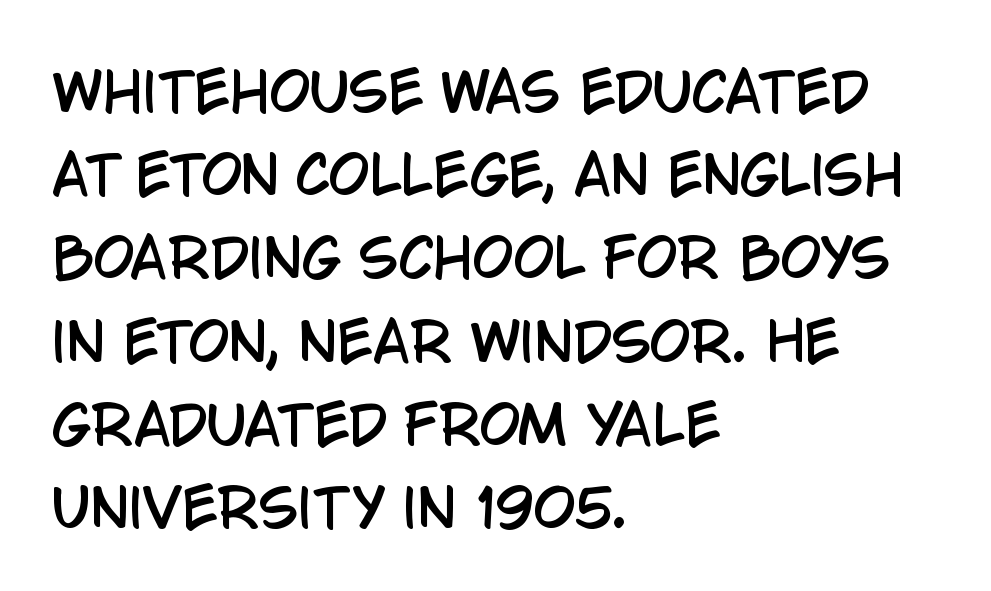
{"serif": "no", "italic": "no", "width": "condensed", "stroke_contrast": "low", "x_height": "large", "monospaced": "no", "underline": "no", "align": "left", "line_spacing": "normal", "line_spacing_ratio": 1.57, "letter_spacing": "normal", "letter_spacing_em": 0.0, "glyph_px": 53}
